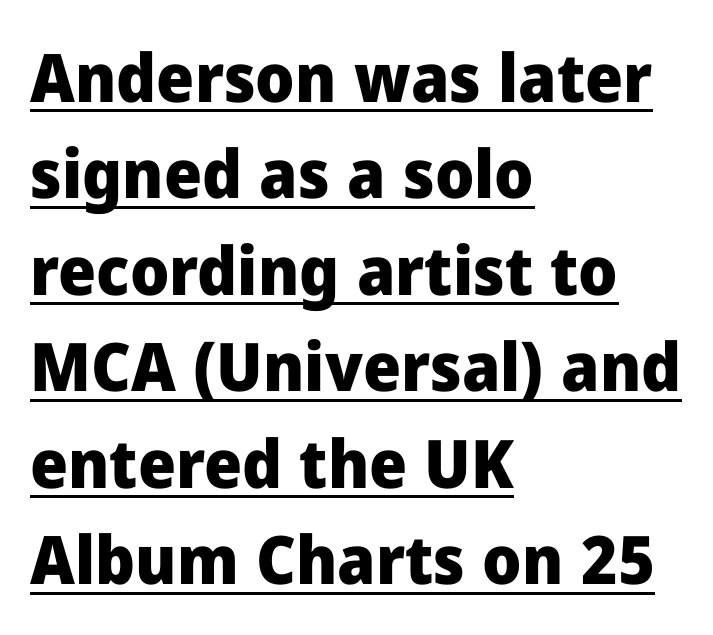
Q: Is the text bold? A: Yes.
Q: Is the text italic (slanted)? A: No, it is upright.
Q: Is the typeface a serif or a sans-serif typeface? A: Sans-serif.
Q: Is the text underlined? A: Yes.
Q: How is the paragraph aligned? A: Left-aligned.
Q: Is the spacing between letters normal or unusually wide? A: Normal.
Q: Is the spacing between lines tight, normal or loose? A: Normal.
Q: Width (condensed, normal, or wide)? A: Normal.
Q: Stroke contrast? A: Low.
Q: x-height? A: Medium.
Q: Monospaced? A: No.
